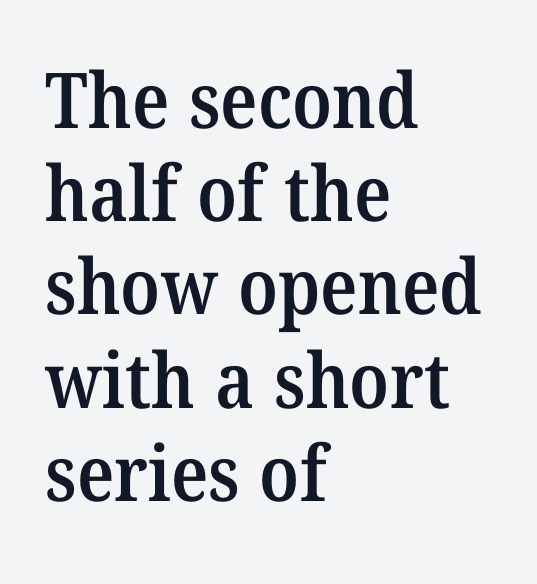
The image shows 77 px semibold serif type; set left-aligned, line spacing 1.21x, normal letter spacing, not underlined; medium stroke contrast and a medium x-height.
